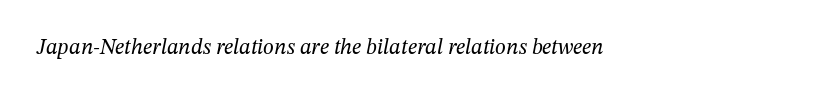
Compared with typical body copy, the letter spacing here is the same. Style check: oblique. Stems here are at most as thick as an everyday book face. Bare-footed words on every line.
